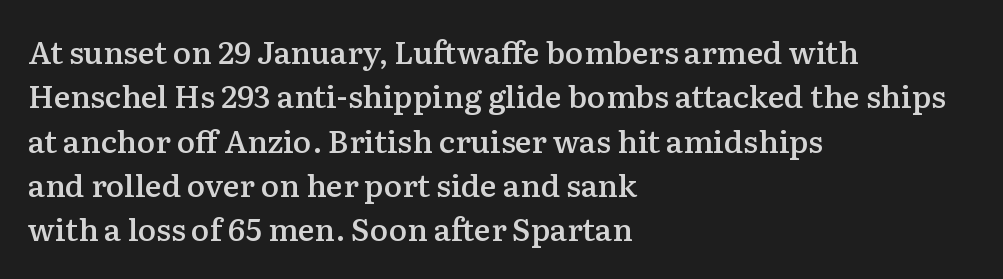
Q: Is the text bold? A: Semi-bold.
Q: Is the text italic (slanted)? A: No, it is upright.
Q: Is the typeface a serif or a sans-serif typeface? A: Serif.
Q: Is the text underlined? A: No.
Q: How is the paragraph aligned? A: Left-aligned.
Q: Is the spacing between letters normal or unusually wide? A: Normal.
Q: Is the spacing between lines tight, normal or loose? A: Normal.
Q: Width (condensed, normal, or wide)? A: Normal.
Q: Stroke contrast? A: Medium.
Q: x-height? A: Medium.
Q: Monospaced? A: No.
